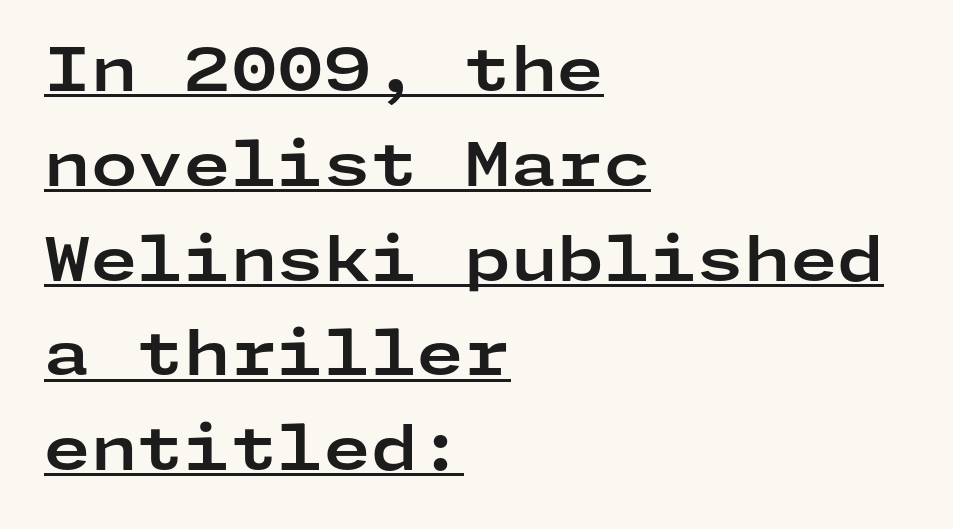
Q: Is the text bold? A: Yes.
Q: Is the text italic (slanted)? A: No, it is upright.
Q: Is the typeface a serif or a sans-serif typeface? A: Sans-serif.
Q: Is the text underlined? A: Yes.
Q: How is the paragraph aligned? A: Left-aligned.
Q: Is the spacing between letters normal or unusually wide? A: Normal.
Q: Is the spacing between lines tight, normal or loose? A: Normal.
Q: Width (condensed, normal, or wide)? A: Wide.
Q: Stroke contrast? A: Low.
Q: x-height? A: Medium.
